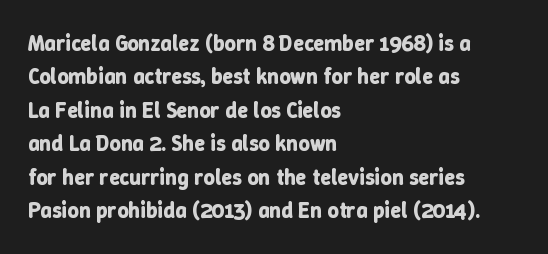
Q: Is the text bold? A: Yes.
Q: Is the text italic (slanted)? A: No, it is upright.
Q: Is the text underlined? A: No.
Q: How is the paragraph aligned? A: Left-aligned.
Q: Is the spacing between letters normal or unusually wide? A: Normal.
Q: Is the spacing between lines tight, normal or loose? A: Normal.
